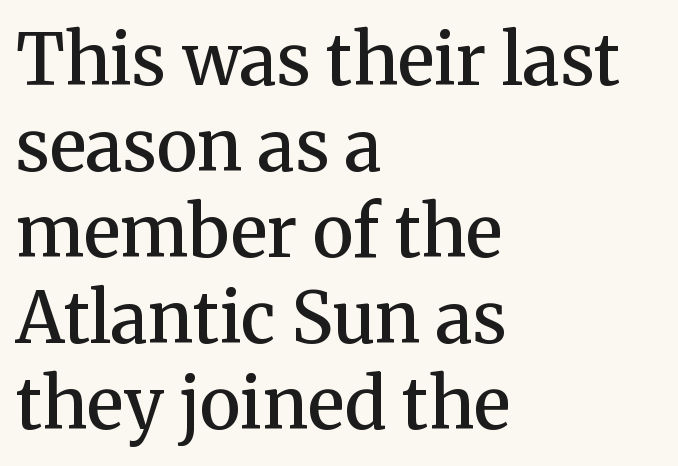
{"serif": "yes", "italic": "no", "bold": "semi", "weight": "semibold", "width": "normal", "stroke_contrast": "medium", "x_height": "medium", "monospaced": "no", "underline": "no", "align": "left", "line_spacing_ratio": 1.23, "letter_spacing": "normal", "letter_spacing_em": 0.0, "glyph_px": 70}
